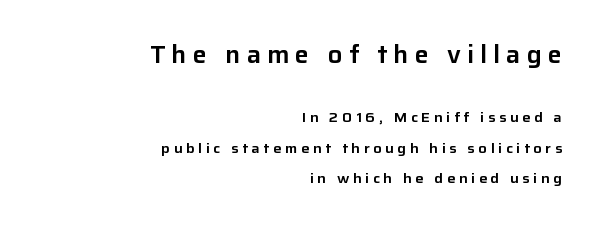
The vertical gap from one line to the next is large. No italicization has been applied; the sample stays upright. The face used here appears at its bigger size in the upper chunk. Underline: absent.
